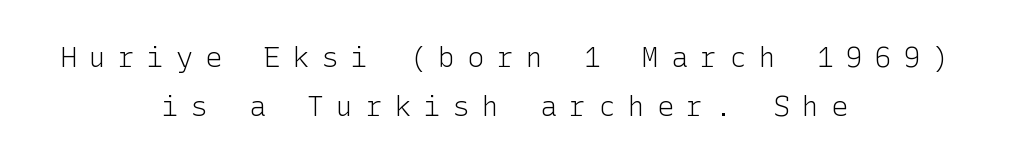
The image shows 28 px light sans-serif type, upright; set centered, line spacing 1.75x, unusually wide letter spacing (+0.44 em), not underlined; low stroke contrast and a medium x-height.
